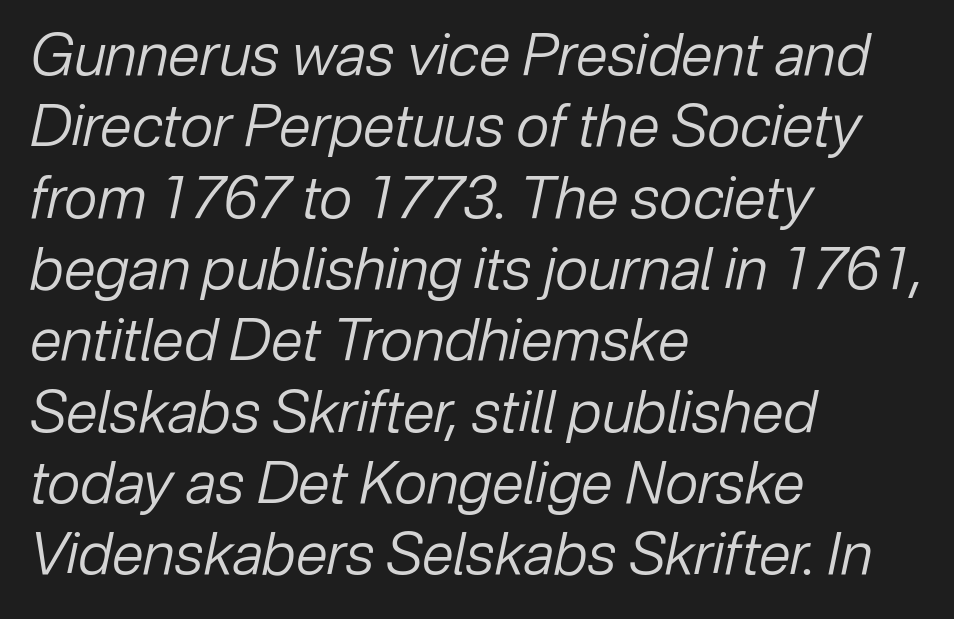
Q: Is the text bold? A: No.
Q: Is the text italic (slanted)? A: Yes, it leans right by about 12 degrees.
Q: Is the text underlined? A: No.
Q: How is the paragraph aligned? A: Left-aligned.
Q: Is the spacing between letters normal or unusually wide? A: Normal.
Q: Width (condensed, normal, or wide)? A: Normal.
Q: Stroke contrast? A: Low.
Q: x-height? A: Medium.
Q: Monospaced? A: No.
